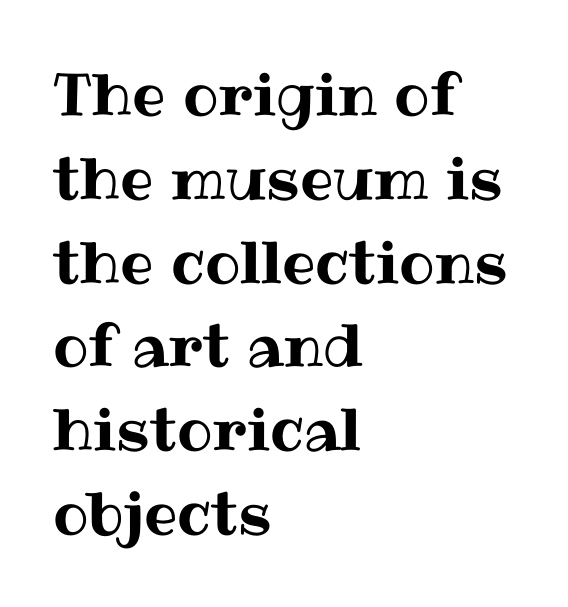
The image shows 59 px text type, upright; set left-aligned, normal line spacing (1.42x), normal letter spacing, not underlined; medium stroke contrast and a medium x-height.
